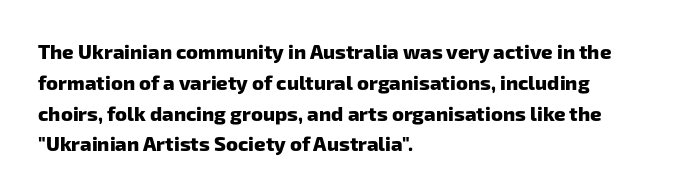
Q: Is the text bold? A: Yes.
Q: Is the text underlined? A: No.
Q: How is the paragraph aligned? A: Left-aligned.
Q: Is the spacing between letters normal or unusually wide? A: Normal.
Q: Is the spacing between lines tight, normal or loose? A: Normal.
